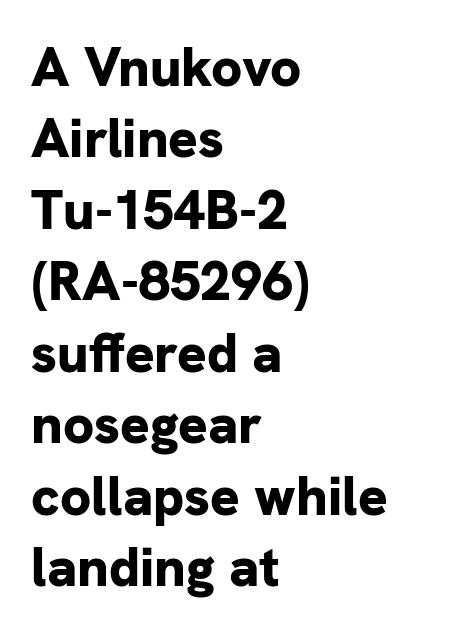
{"serif": "no", "italic": "no", "bold": "yes", "weight": "bold", "width": "normal", "stroke_contrast": "low", "x_height": "medium", "monospaced": "no", "underline": "no", "align": "left", "line_spacing": "normal", "line_spacing_ratio": 1.3, "letter_spacing": "normal", "letter_spacing_em": 0.0, "glyph_px": 55}
